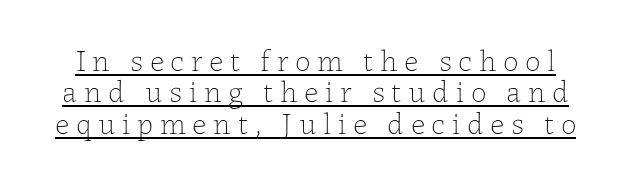
Q: Is the text bold? A: No.
Q: Is the text italic (slanted)? A: No, it is upright.
Q: Is the text underlined? A: Yes.
Q: Is the spacing between letters normal or unusually wide? A: Unusually wide.
Q: Is the spacing between lines tight, normal or loose? A: Tight.
Q: Width (condensed, normal, or wide)? A: Normal.
Q: Stroke contrast? A: Low.
Q: x-height? A: Medium.
Q: Monospaced? A: No.
